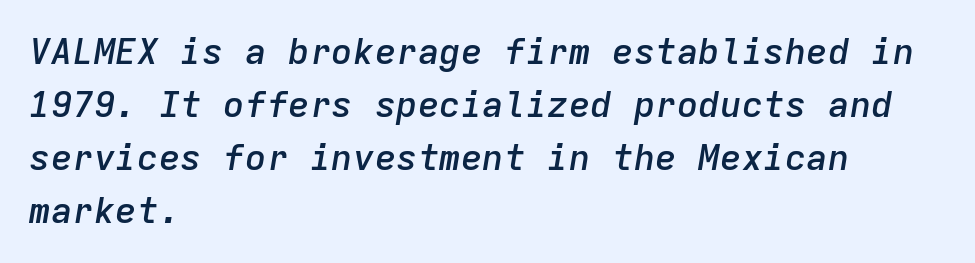
Q: Is the text bold? A: Semi-bold.
Q: Is the text italic (slanted)? A: Yes, it leans right by about 9 degrees.
Q: Is the text underlined? A: No.
Q: How is the paragraph aligned? A: Left-aligned.
Q: Is the spacing between letters normal or unusually wide? A: Normal.
Q: Is the spacing between lines tight, normal or loose? A: Normal.
Q: Width (condensed, normal, or wide)? A: Normal.
Q: Stroke contrast? A: Low.
Q: x-height? A: Medium.
Q: Monospaced? A: Yes.
